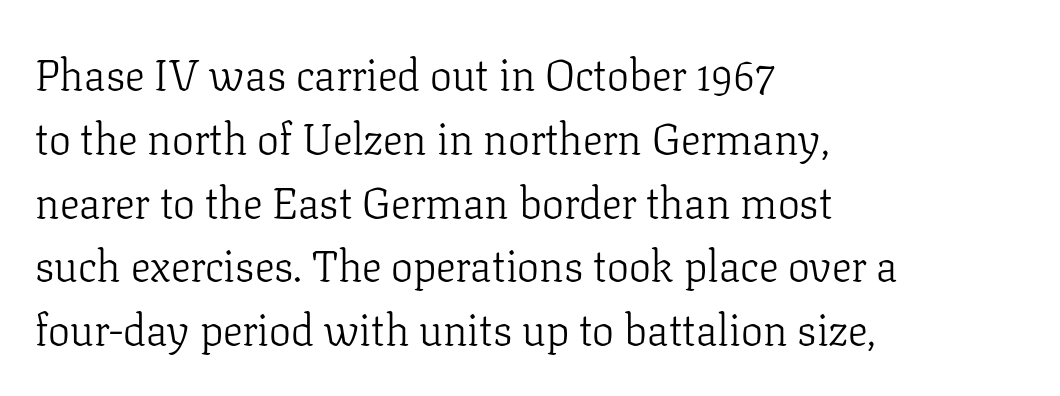
This rendering features lettering with no underline. Whoever set this chose a conventional vertical rhythm. What stands out about the letter spacing? Nothing — it is the standard amount. The typography opts for an upright posture over an oblique one.
